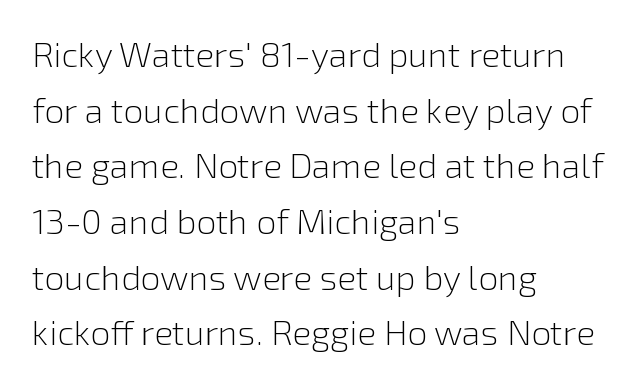
Q: Is the text bold? A: No.
Q: Is the text italic (slanted)? A: No, it is upright.
Q: Is the typeface a serif or a sans-serif typeface? A: Sans-serif.
Q: Is the text underlined? A: No.
Q: How is the paragraph aligned? A: Left-aligned.
Q: Is the spacing between letters normal or unusually wide? A: Normal.
Q: Is the spacing between lines tight, normal or loose? A: Normal.
Q: Width (condensed, normal, or wide)? A: Normal.
Q: Stroke contrast? A: Low.
Q: x-height? A: Medium.
Q: Monospaced? A: No.
